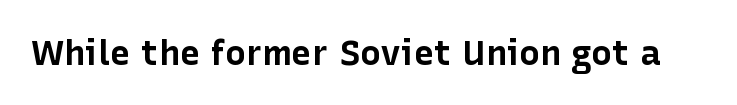
Q: Is the text bold? A: Yes.
Q: Is the text italic (slanted)? A: No, it is upright.
Q: Is the typeface a serif or a sans-serif typeface? A: Sans-serif.
Q: Is the text underlined? A: No.
Q: Is the spacing between letters normal or unusually wide? A: Normal.
Q: Width (condensed, normal, or wide)? A: Normal.
Q: Stroke contrast? A: Low.
Q: x-height? A: Medium.
Q: Monospaced? A: No.
